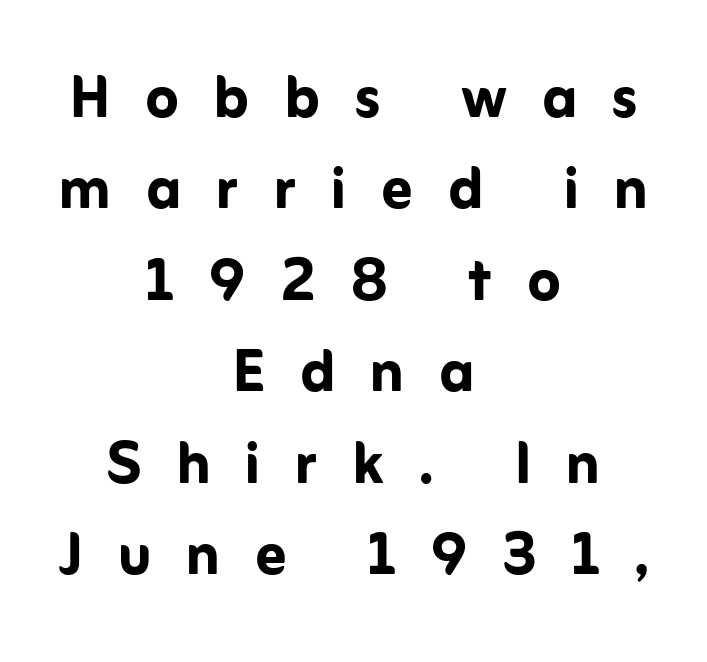
{"serif": "no", "italic": "no", "bold": "yes", "weight": "semibold", "width": "normal", "stroke_contrast": "low", "x_height": "medium", "monospaced": "no", "underline": "no", "align": "center", "line_spacing_ratio": 1.22, "letter_spacing": "wide", "letter_spacing_em": 0.47, "glyph_px": 75}
